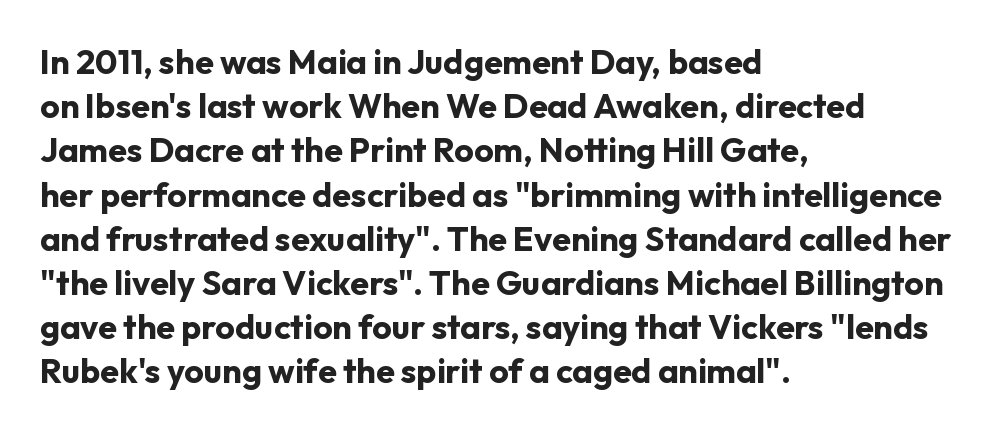
Q: Is the text bold? A: Yes.
Q: Is the text italic (slanted)? A: No, it is upright.
Q: Is the typeface a serif or a sans-serif typeface? A: Sans-serif.
Q: Is the text underlined? A: No.
Q: How is the paragraph aligned? A: Left-aligned.
Q: Is the spacing between letters normal or unusually wide? A: Normal.
Q: Is the spacing between lines tight, normal or loose? A: Normal.
Q: Width (condensed, normal, or wide)? A: Normal.
Q: Stroke contrast? A: Low.
Q: x-height? A: Medium.
Q: Monospaced? A: No.
